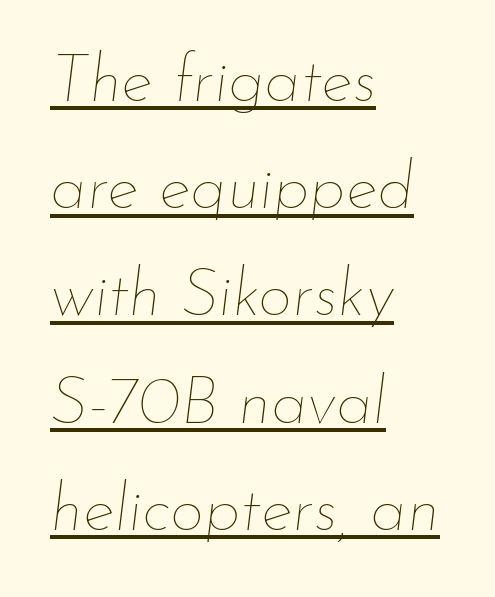
If you drew a ruler down the left edge, every line would touch it. The tracking reads as untouched default to a designer's eye. Each new line begins a customary step beneath the previous one. Italic: yes, the glyphs are oblique. Compared with a typical body face, this is equally light or lighter still.
